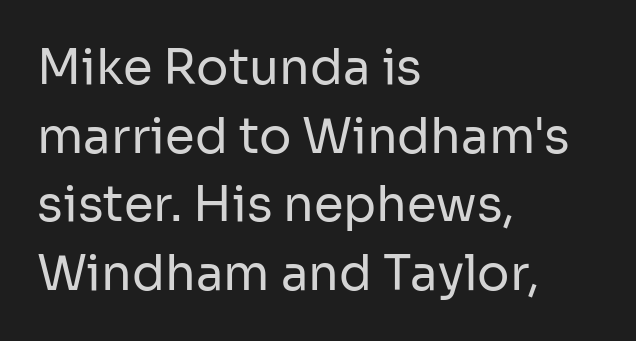
The image shows 48 px regular-weight sans-serif type, upright; set left-aligned, normal line spacing (1.43x), normal letter spacing, not underlined; low stroke contrast and a medium x-height.
